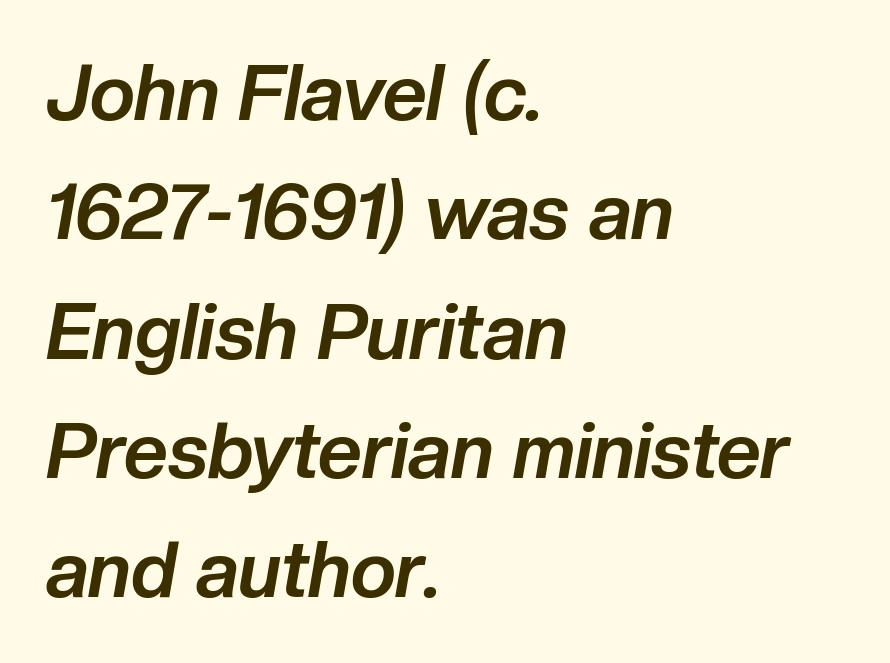
{"italic": "yes", "lean": "right", "slant_degrees": 10, "bold": "yes", "weight": "bold", "width": "normal", "stroke_contrast": "low", "x_height": "medium", "monospaced": "no", "underline": "no", "align": "left", "line_spacing": "normal", "line_spacing_ratio": 1.55, "letter_spacing": "normal", "letter_spacing_em": 0.0, "glyph_px": 77}
